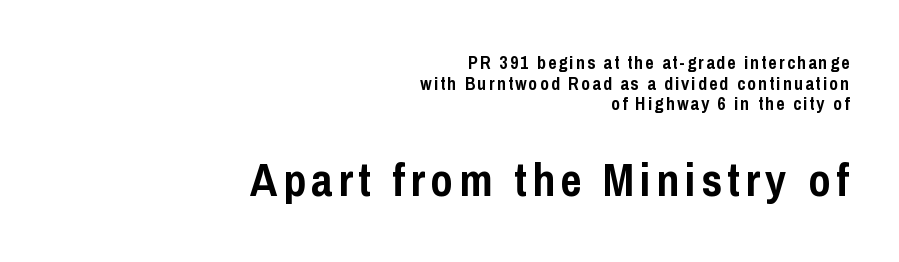
Tightly led — the rows are bunched. Unlike italic type, these characters show no tilt at all. Small over large — that's the arrangement of the two blocks here. A clean baseline with only descenders dipping below it. The rendering anchors every line to the right-hand side.
